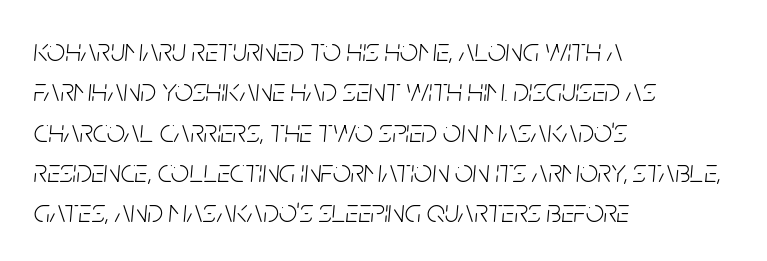
Successive baselines arrive at the customary interval. Stems here are at most as thick as an everyday book face. The passage shown is not underscored anywhere. A typesetter would mark this as italic.
